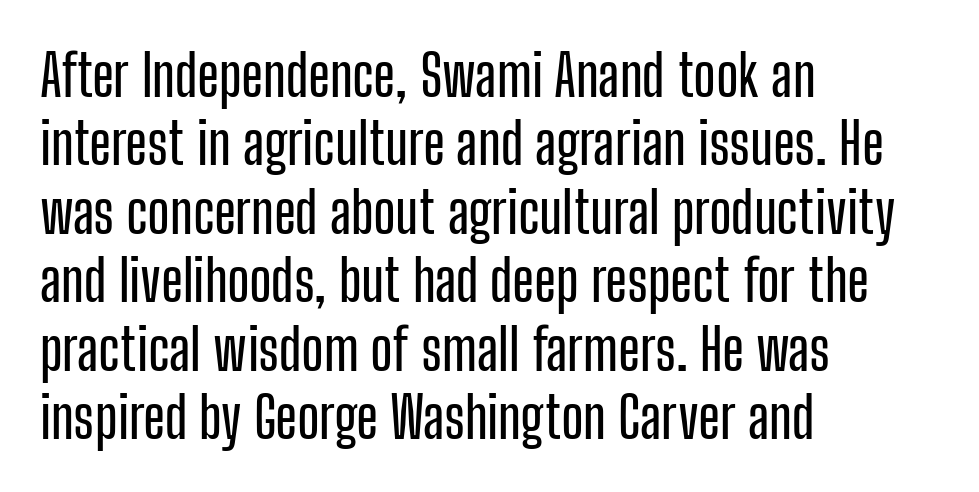
{"serif": "no", "italic": "no", "width": "condensed", "stroke_contrast": "low", "x_height": "medium", "monospaced": "no", "underline": "no", "align": "left", "line_spacing_ratio": 1.2, "letter_spacing": "normal", "letter_spacing_em": 0.0, "glyph_px": 57}
